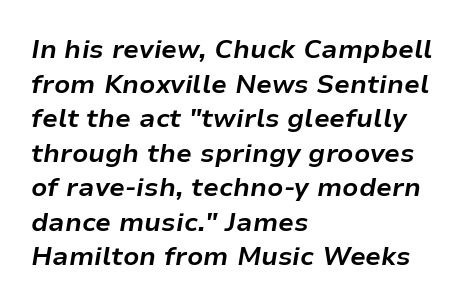
Layout note: lines flush left. Caption: standard tracking, unaltered. Caption: bold face, heavy strokes. The axis of the letterforms is tilted away from vertical.
